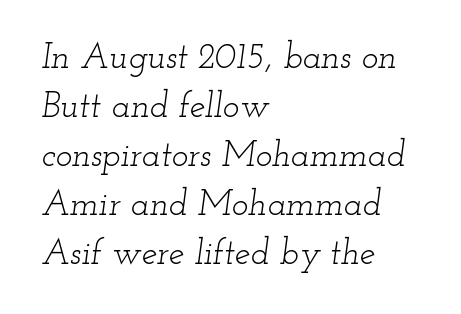
Each new line begins a customary step beneath the previous one. No extra tracking has been applied to these lines. In CSS terms this would be text-align: left. Are there feet on the stems? There are — it's a serif. The weight would be labelled regular, book, light, or lighter still. You can tell it's italic because the verticals aren't actually vertical.
